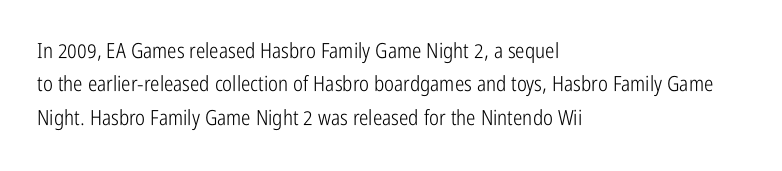
The image shows 21 px text type, upright; set left-aligned, normal line spacing (1.59x), normal letter spacing, not underlined.
